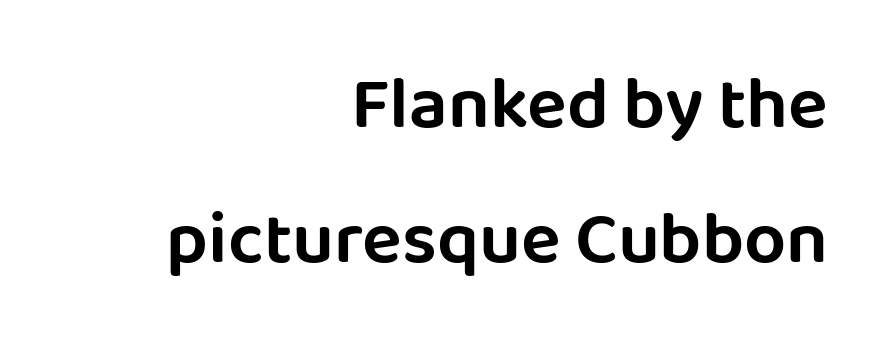
The image shows 74 px sans-serif type, upright; set right-aligned, line spacing 1.83x, normal letter spacing, not underlined; low stroke contrast and a large x-height.
